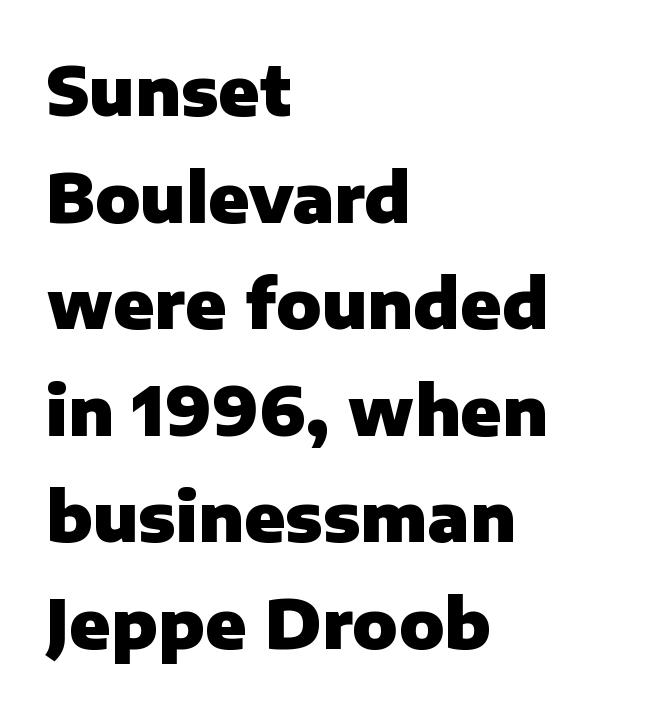
Note the varied advance widths — an 'i' is clearly narrower than an 'm'. Notice how the passage keeps a crisp vertical edge on the left only. The block of text has a typical density, with ordinary space between rows. The area under the type is left untouched. The type family on display is of the sans-serif kind. Heavy-handed strokes throughout: this text is bold.
